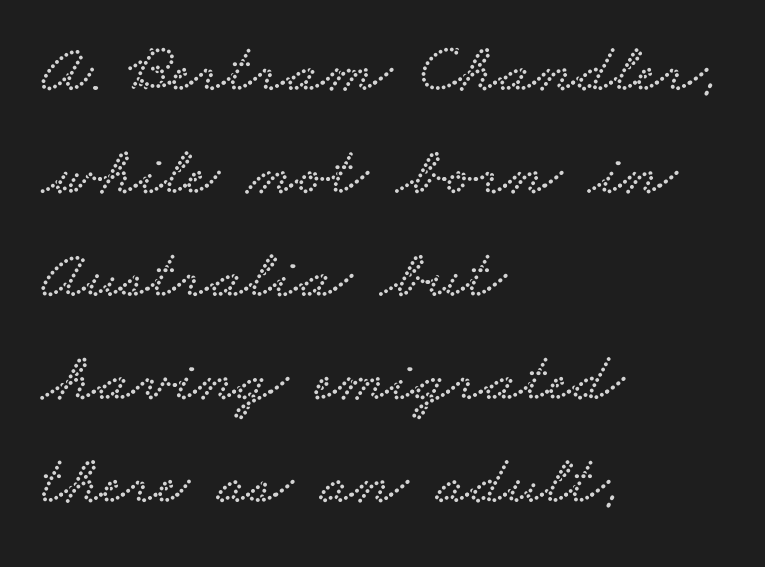
The image shows 70 px wide serif type; set left-aligned, normal line spacing (1.47x), normal letter spacing, not underlined; low stroke contrast and a small x-height.
